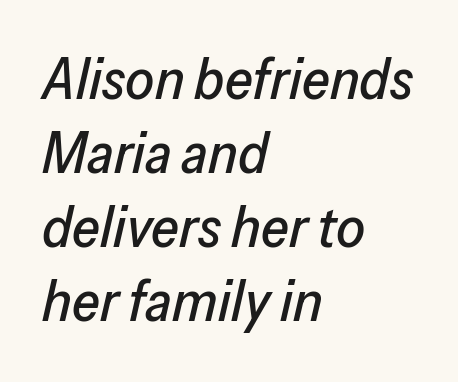
The image shows 57 px text type, italic (leaning right); set left-aligned, normal line spacing (1.3x), normal letter spacing, not underlined; low stroke contrast and a medium x-height.
